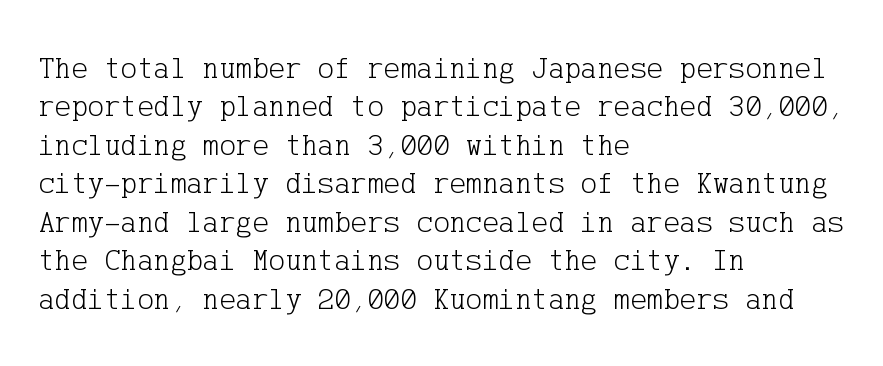
Q: Is the text bold? A: No.
Q: Is the text italic (slanted)? A: No, it is upright.
Q: Is the typeface a serif or a sans-serif typeface? A: Serif.
Q: Is the text underlined? A: No.
Q: How is the paragraph aligned? A: Left-aligned.
Q: Is the spacing between letters normal or unusually wide? A: Normal.
Q: Width (condensed, normal, or wide)? A: Normal.
Q: Stroke contrast? A: Low.
Q: x-height? A: Medium.
